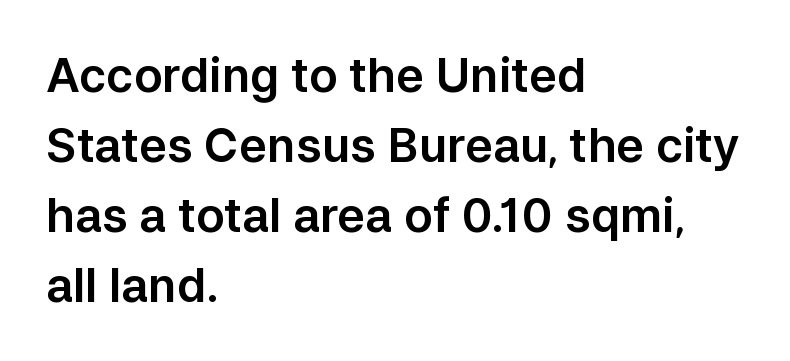
The strip under each line holds only bare page. Serif or sans? Sans — the stroke terminals are bare. In terms of leading, this rendering sits right in the middle. It's the straight-up-and-down kind of type.
